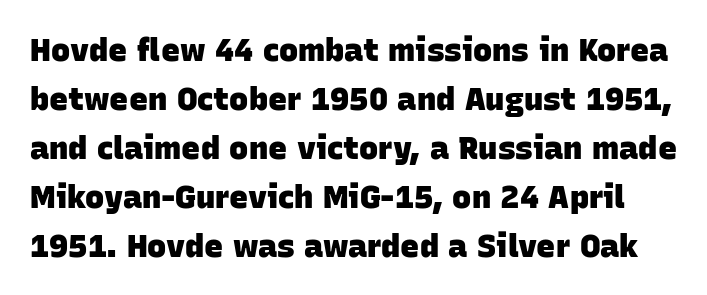
Strokes here are thick enough to call this a true bold. Honestly, there is no underline to notice here at all. Varying glyph widths throughout — classic text-font behaviour. Check where the strokes stop: nothing finishes them off — pure sans. The vertical gap from one line to the next is medium.
